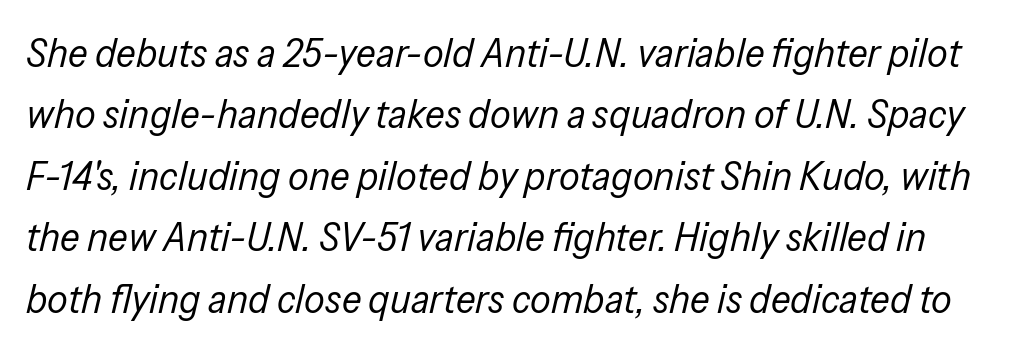
Q: Is the text bold? A: No.
Q: Is the text italic (slanted)? A: Yes, it leans right by about 13 degrees.
Q: Is the text underlined? A: No.
Q: Is the spacing between letters normal or unusually wide? A: Normal.
Q: Is the spacing between lines tight, normal or loose? A: Normal.
Q: Width (condensed, normal, or wide)? A: Condensed.
Q: Stroke contrast? A: Low.
Q: x-height? A: Medium.
Q: Monospaced? A: No.
